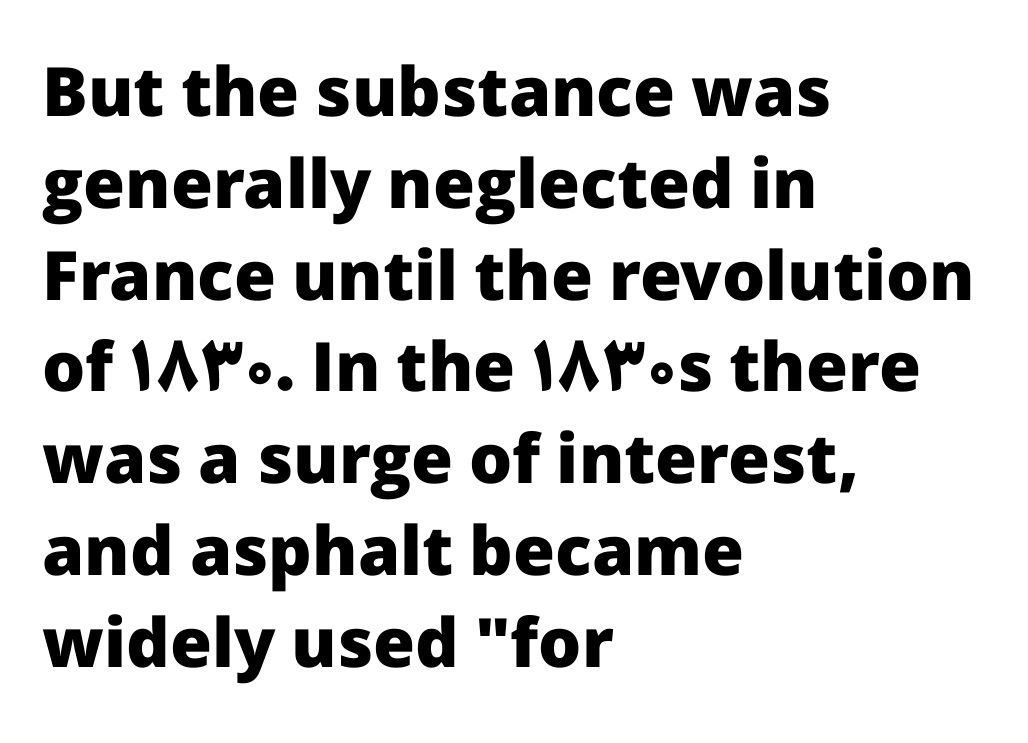
The image shows 68 px heavy sans-serif type, upright; set left-aligned, normal line spacing (1.35x), normal letter spacing, not underlined; low stroke contrast and a medium x-height.
